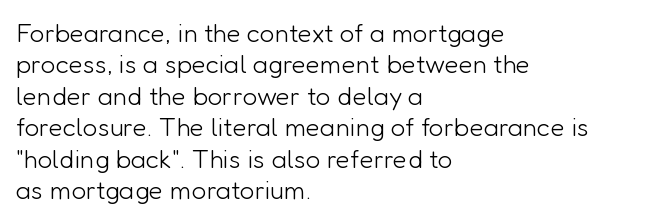
The image shows 26 px text type, upright; set left-aligned, line spacing 1.21x, normal letter spacing, not underlined.
